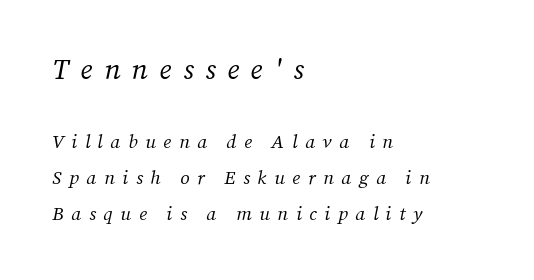
{"serif": "yes", "italic": "yes", "lean": "right", "slant_degrees": 12, "bold": "no", "weight": "regular", "width": "normal", "stroke_contrast": "medium", "x_height": "medium", "monospaced": "no", "underline": "no", "align": "left", "line_spacing": "loose", "line_spacing_ratio": 1.9, "letter_spacing": "wide", "letter_spacing_em": 0.4, "larger_block": "first", "size_ratio": 1.53, "glyph_px": 29}
